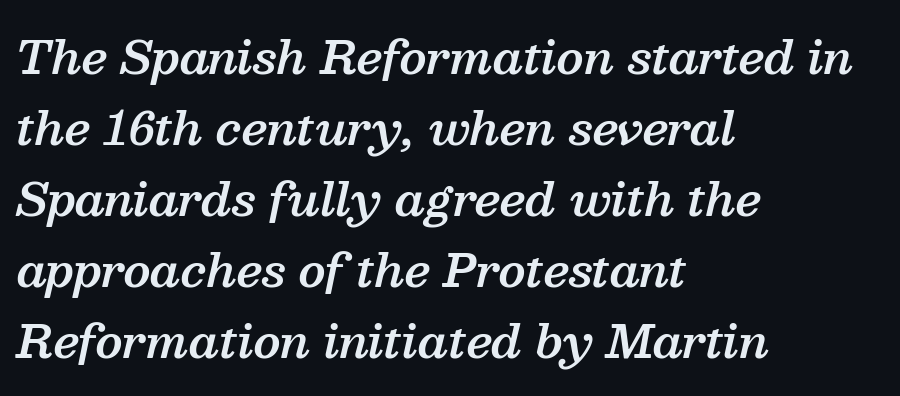
These lines are set flush left with a ragged right edge. The text carries the slant typical of an italic or oblique font. The text was rendered using a seriffed face with decorative stroke endings. Character widths vary here, with narrow letters taking less room than wide ones. What's the leading like? Ordinary, nothing unusual.
